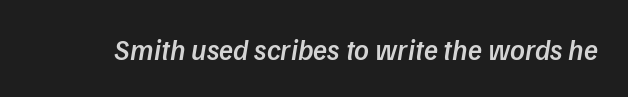
Stems and bowls a touch heavier than normal — semibold. The line texture is even and compact thanks to regular tracking. Style check: oblique. Underlining? Definitely not there.
